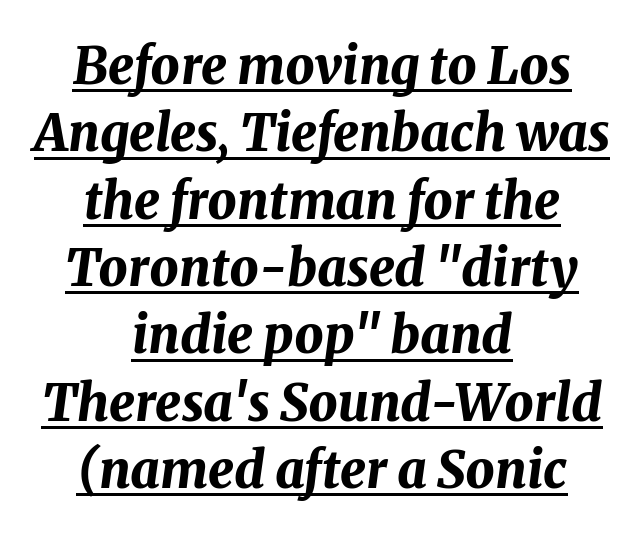
{"italic": "yes", "lean": "right", "slant_degrees": 8, "bold": "yes", "weight": "bold", "width": "normal", "stroke_contrast": "medium", "x_height": "medium", "monospaced": "no", "underline": "yes", "align": "center", "line_spacing": "normal", "line_spacing_ratio": 1.32, "letter_spacing": "normal", "letter_spacing_em": 0.0, "glyph_px": 51}
